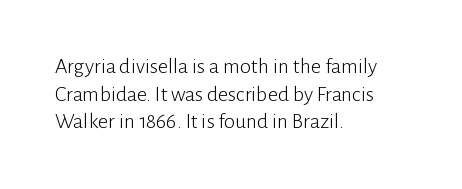
{"italic": "no", "bold": "no", "underline": "no", "align": "left", "line_spacing": "normal", "line_spacing_ratio": 1.26, "letter_spacing": "normal", "letter_spacing_em": 0.0, "glyph_px": 22}
